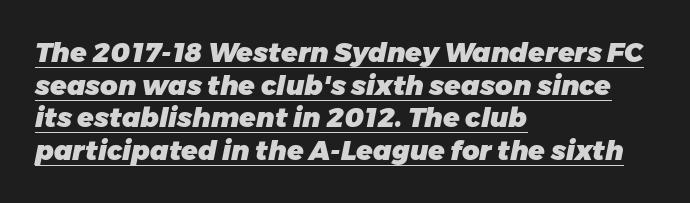
{"italic": "yes", "lean": "right", "slant_degrees": 11, "bold": "yes", "underline": "yes", "align": "left", "line_spacing_ratio": 1.21, "letter_spacing": "normal", "letter_spacing_em": 0.0, "glyph_px": 27}
